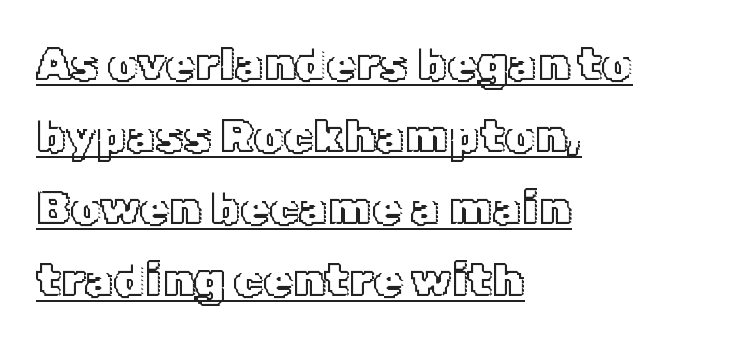
{"italic": "no", "width": "normal", "x_height": "medium", "monospaced": "no", "underline": "yes", "align": "left", "line_spacing": "normal", "line_spacing_ratio": 1.53, "letter_spacing": "normal", "letter_spacing_em": 0.0, "glyph_px": 47}
